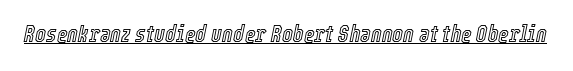
The rendering keeps characters at their native spacing. You can see a thin bar hugging the bottom of the glyphs. Quick note: italic.
